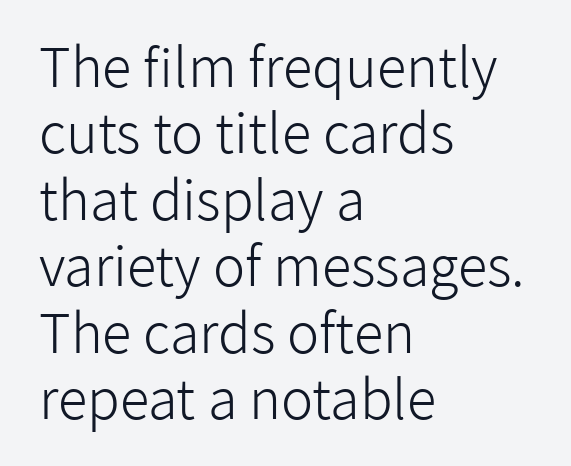
The image shows 54 px light sans-serif type, upright; set left-aligned, line spacing 1.23x, normal letter spacing, not underlined; low stroke contrast and a medium x-height.
